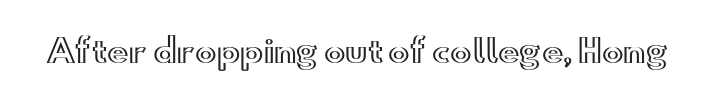
The image shows 32 px wide type, upright; set normal letter spacing, not underlined; a small x-height.
